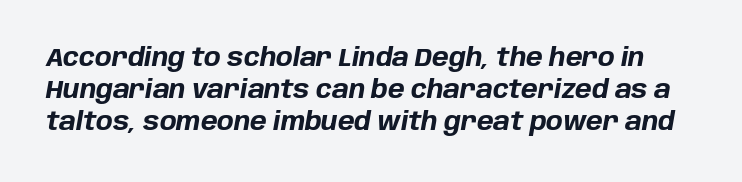
Emphasis by weight is at full strength: bold. Designer's note — italics engaged. Here the glyphs are tracked normally, forming tight word shapes. The space between consecutive lines is moderate. The zone under the glyphs is completely vacant.
